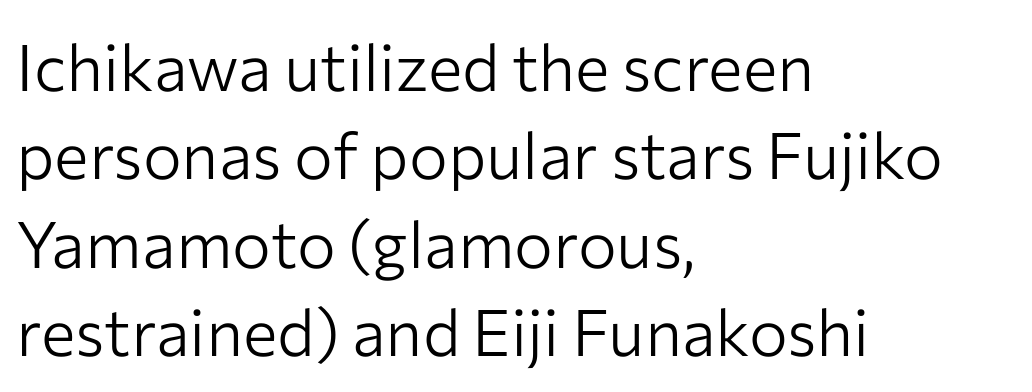
The image shows 65 px light sans-serif type, upright; set left-aligned, normal line spacing (1.36x), normal letter spacing, not underlined; low stroke contrast and a medium x-height.
